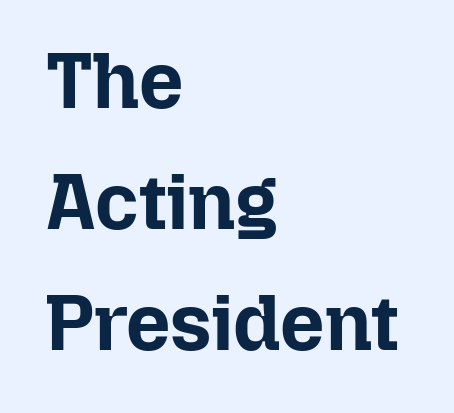
The image shows 78 px bold type, upright; set left-aligned, normal line spacing (1.55x), normal letter spacing, not underlined; low stroke contrast and a medium x-height.
